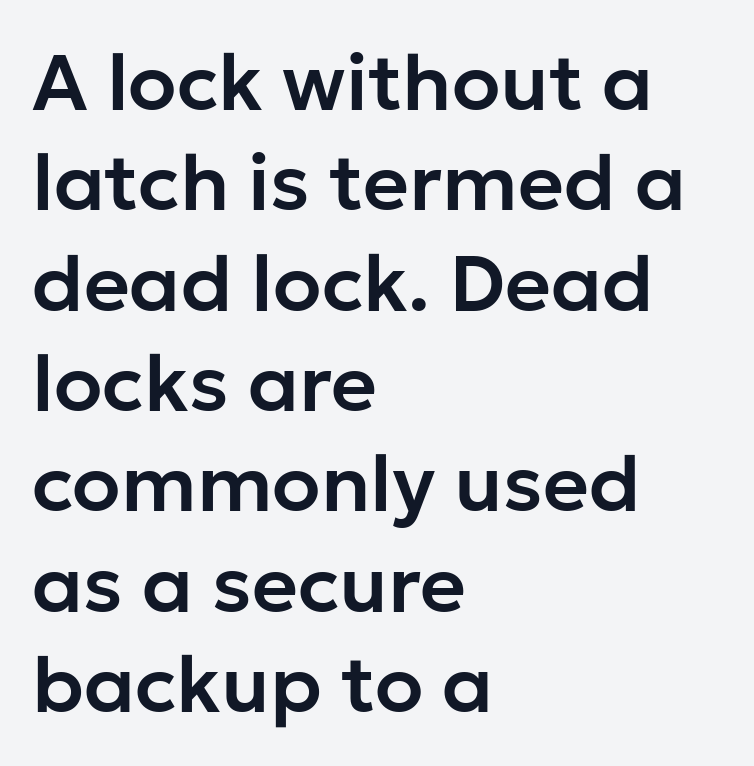
Compared with typical body copy, the letter spacing here is the same. Vertical strokes here are truly vertical. Stroke terminals: plain, sans-serif. You could not count columns in this text — the font is proportionally spaced. The setting favours the left margin, as ordinary paragraphs usually do.
